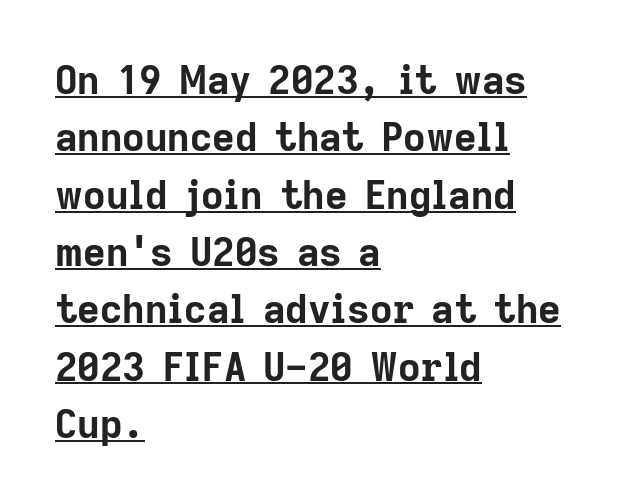
Q: Is the text bold? A: Yes.
Q: Is the text italic (slanted)? A: No, it is upright.
Q: Is the typeface a serif or a sans-serif typeface? A: Sans-serif.
Q: Is the text underlined? A: Yes.
Q: How is the paragraph aligned? A: Left-aligned.
Q: Is the spacing between letters normal or unusually wide? A: Normal.
Q: Is the spacing between lines tight, normal or loose? A: Normal.
Q: Width (condensed, normal, or wide)? A: Normal.
Q: Stroke contrast? A: Low.
Q: x-height? A: Medium.
Q: Monospaced? A: No.
